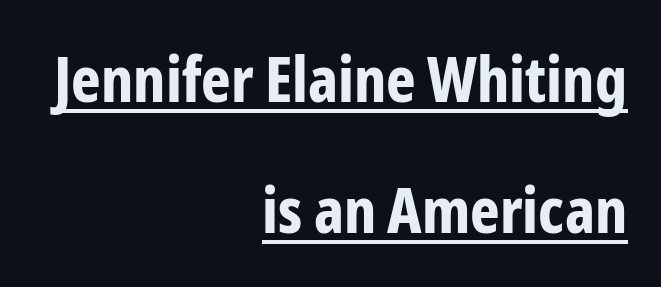
{"serif": "no", "italic": "no", "bold": "yes", "weight": "bold", "width": "condensed", "stroke_contrast": "low", "x_height": "medium", "monospaced": "no", "underline": "yes", "align": "right", "line_spacing": "loose", "line_spacing_ratio": 2.08, "letter_spacing": "normal", "letter_spacing_em": 0.0, "glyph_px": 63}
